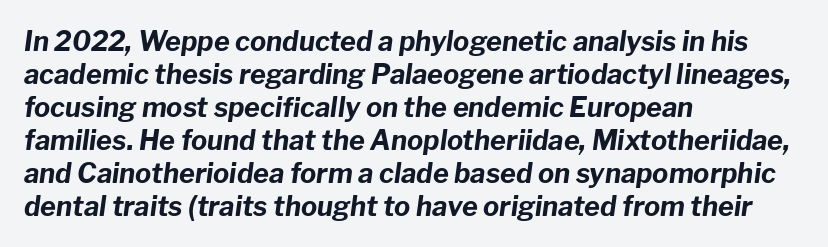
Q: Is the text bold? A: Yes.
Q: Is the text italic (slanted)? A: Yes, it leans right by about 8 degrees.
Q: Is the text underlined? A: No.
Q: How is the paragraph aligned? A: Left-aligned.
Q: Is the spacing between letters normal or unusually wide? A: Normal.
